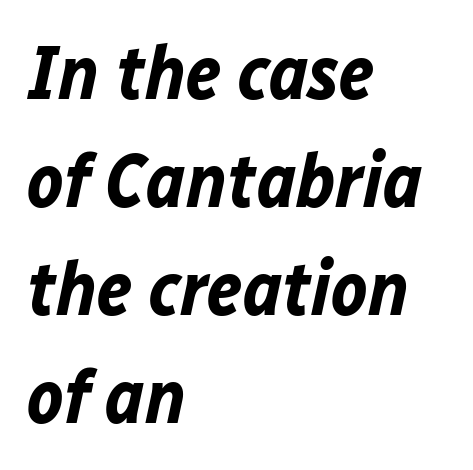
{"italic": "yes", "lean": "right", "slant_degrees": 12, "bold": "yes", "weight": "bold", "width": "normal", "stroke_contrast": "low", "x_height": "medium", "monospaced": "no", "underline": "no", "align": "left", "line_spacing": "normal", "line_spacing_ratio": 1.42, "letter_spacing": "normal", "letter_spacing_em": 0.0, "glyph_px": 76}
